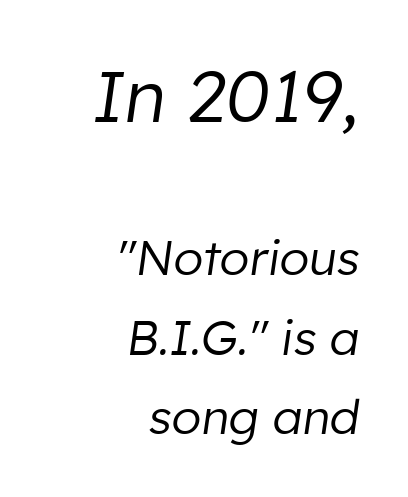
{"italic": "yes", "lean": "right", "slant_degrees": 8, "bold": "no", "weight": "regular", "width": "normal", "stroke_contrast": "low", "x_height": "medium", "monospaced": "no", "underline": "no", "align": "right", "line_spacing": "normal", "line_spacing_ratio": 1.66, "letter_spacing": "normal", "letter_spacing_em": 0.0, "larger_block": "first", "size_ratio": 1.5, "glyph_px": 72}
